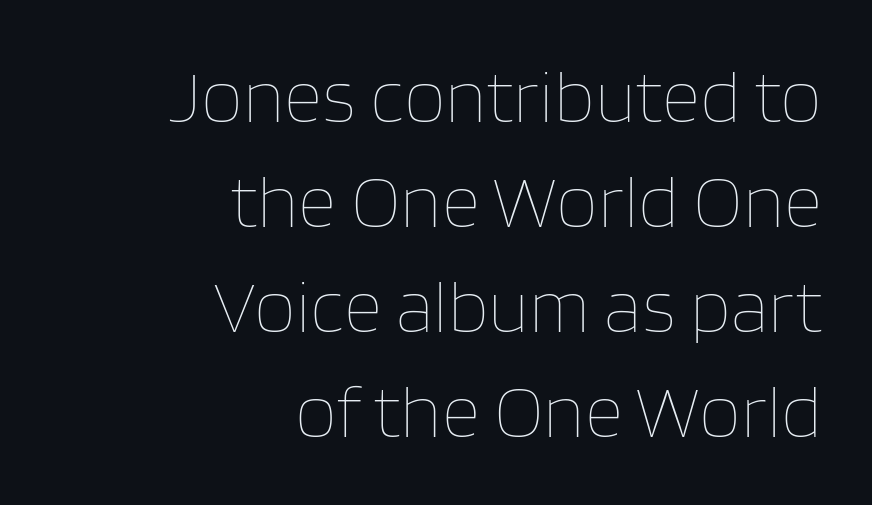
The image shows 75 px thin type, upright; set right-aligned, normal line spacing (1.4x), normal letter spacing, not underlined; low stroke contrast and a large x-height.
